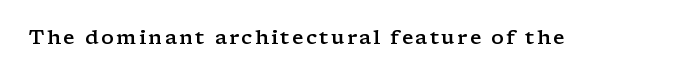
{"italic": "no", "bold": "semi", "underline": "no", "glyph_px": 20}
